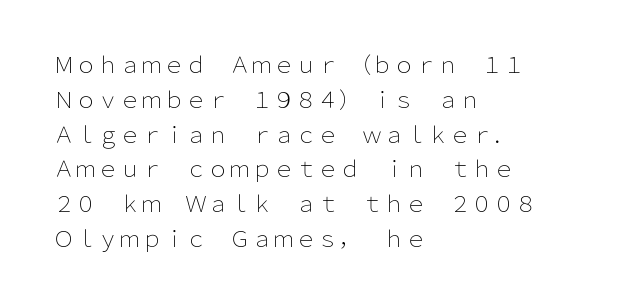
{"italic": "no", "bold": "no", "underline": "no", "align": "left", "line_spacing": "normal", "line_spacing_ratio": 1.58, "letter_spacing": "normal", "letter_spacing_em": 0.0, "glyph_px": 22}
